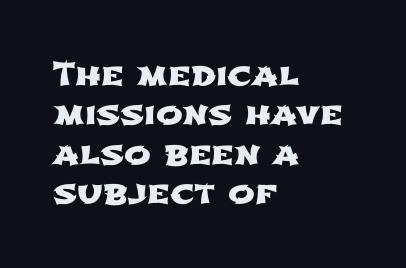
{"serif": "no", "width": "wide", "stroke_contrast": "low", "x_height": "medium", "monospaced": "no", "underline": "no", "align": "left", "line_spacing_ratio": 1.23, "letter_spacing": "normal", "letter_spacing_em": 0.0, "glyph_px": 32}
